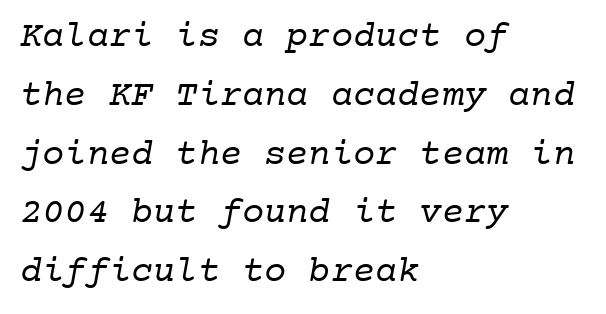
The image shows 37 px regular-weight serif type, monospaced; set left-aligned, normal line spacing (1.59x), normal letter spacing, not underlined; low stroke contrast and a medium x-height.
